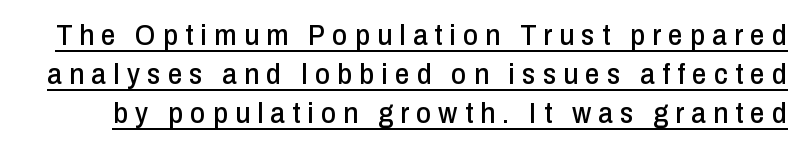
There is plenty of visible air inserted between adjacent glyphs. Every stem runs plumb, perpendicular to the baseline. This sample has the flowing, uneven cadence of proportional lettering. The words here are underlined. This block has exactly the height ordinary leading produces.
